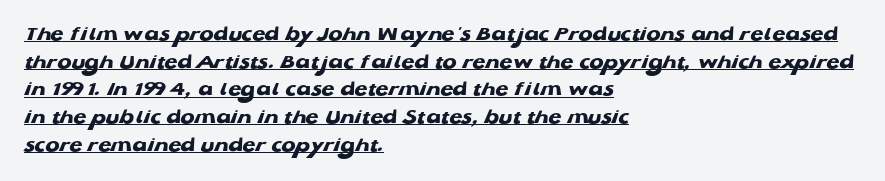
{"bold": "yes", "underline": "yes", "align": "left", "line_spacing": "normal", "line_spacing_ratio": 1.32, "letter_spacing": "normal", "letter_spacing_em": 0.0, "glyph_px": 21}
